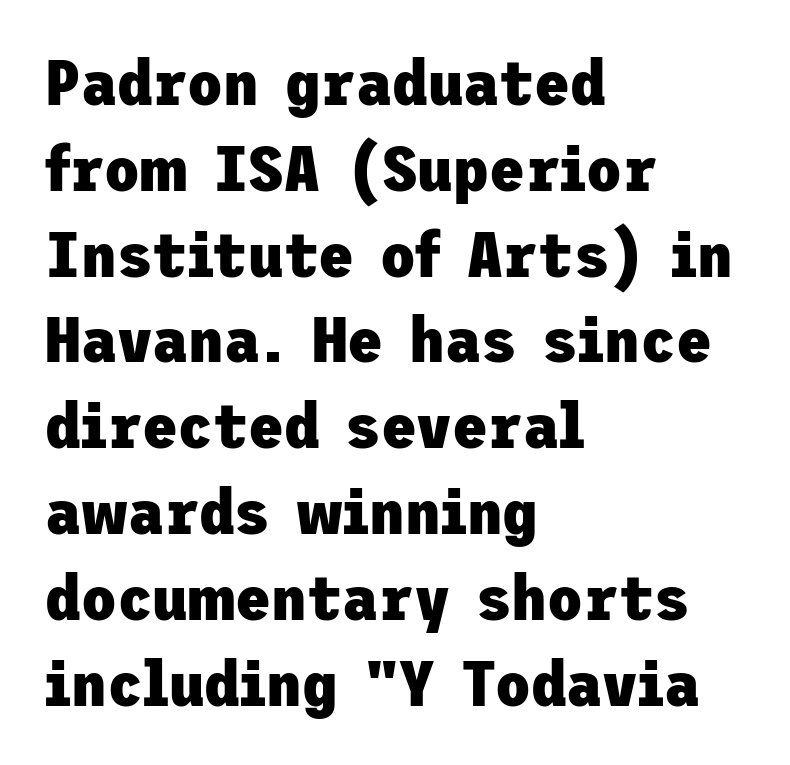
What's the leading like? Ordinary, nothing unusual. This rendering employs a face without finishing strokes, i.e., a sans-serif. This rendering uses left alignment, leaving the right contour irregular. Compared with an ordinary text face, these strokes are far heavier — a full bold. Letter spacing: default.
